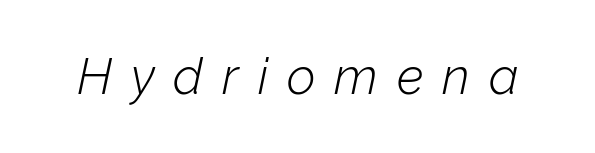
{"italic": "yes", "lean": "right", "slant_degrees": 12, "bold": "no", "weight": "light", "width": "normal", "stroke_contrast": "low", "x_height": "medium", "monospaced": "no", "underline": "no", "letter_spacing": "wide", "letter_spacing_em": 0.38, "glyph_px": 50}
